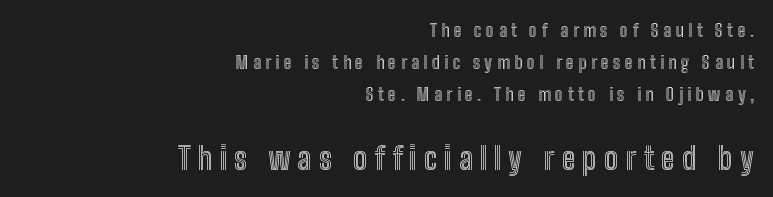
If you squint, the bottom block still reads clearly — it's the larger of the two. This rendering widens character spacing well past its baseline value. It's the straight-up-and-down kind of type. Note the varied advance widths — an 'i' is clearly narrower than an 'm'. Check under the words: just untouched page.
